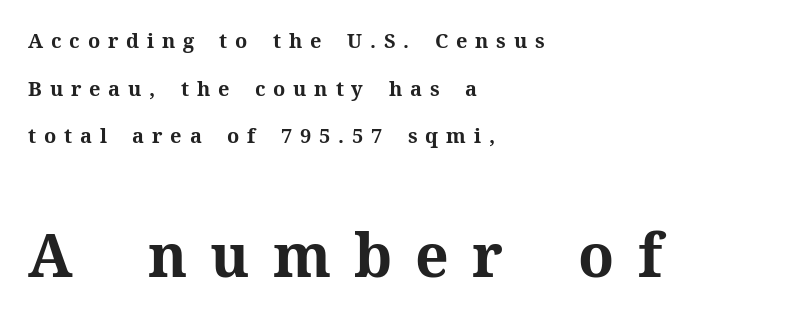
The rendering uses natural spacing where letterforms have individual widths. The rendering enlarges the type as you move from the upper chunk to the lower. The type is letterspaced generously, with wide tracking. Italic? Not at all — the glyphs are vertical. Look at the bottom of the vertical strokes: they flare into serifs here. Does the weight exceed regular? Yes, all the way to bold.
